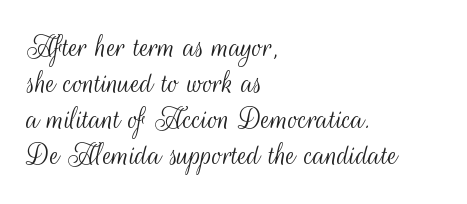
Q: Is the text bold? A: No.
Q: Is the text italic (slanted)? A: Yes.
Q: Is the typeface a serif or a sans-serif typeface? A: Sans-serif.
Q: Is the text underlined? A: No.
Q: How is the paragraph aligned? A: Left-aligned.
Q: Is the spacing between letters normal or unusually wide? A: Normal.
Q: Is the spacing between lines tight, normal or loose? A: Tight.
Q: Width (condensed, normal, or wide)? A: Condensed.
Q: Stroke contrast? A: Medium.
Q: x-height? A: Small.
Q: Monospaced? A: No.
